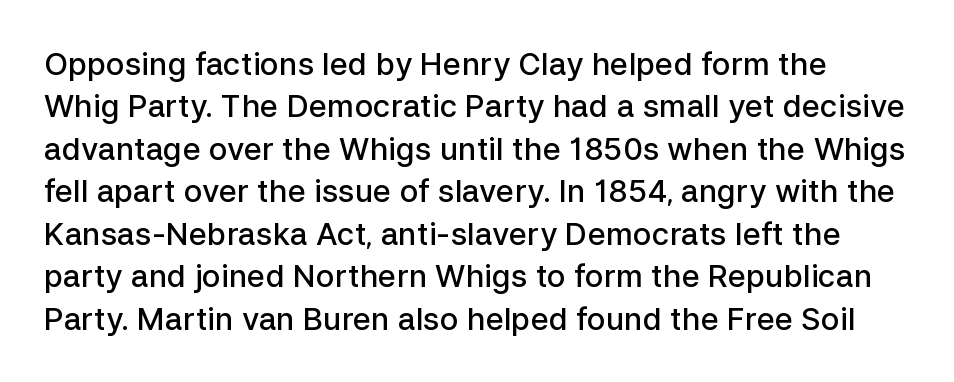
{"serif": "no", "italic": "no", "bold": "semi", "weight": "semibold", "width": "normal", "stroke_contrast": "low", "x_height": "medium", "monospaced": "no", "underline": "no", "line_spacing": "normal", "line_spacing_ratio": 1.37, "letter_spacing": "normal", "letter_spacing_em": 0.0, "glyph_px": 31}
